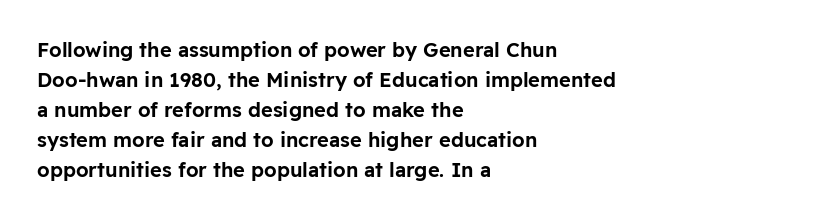
The passage shown has conventional tracking throughout. Is there much room between lines? A standard amount, neither cramped nor airy. This is the regular roman posture of the typeface. Plain, unruled lines of type. Typeset ragged right — the left edge is the straight one.
